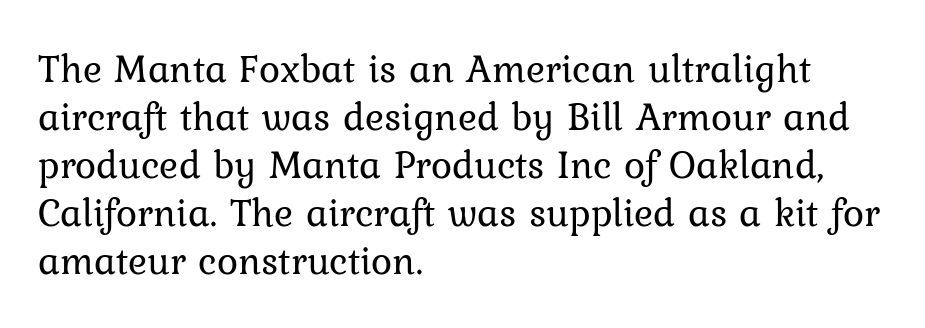
The image shows 40 px regular-weight serif type, upright; set left-aligned, line spacing 1.2x, normal letter spacing, not underlined; low stroke contrast and a medium x-height.
